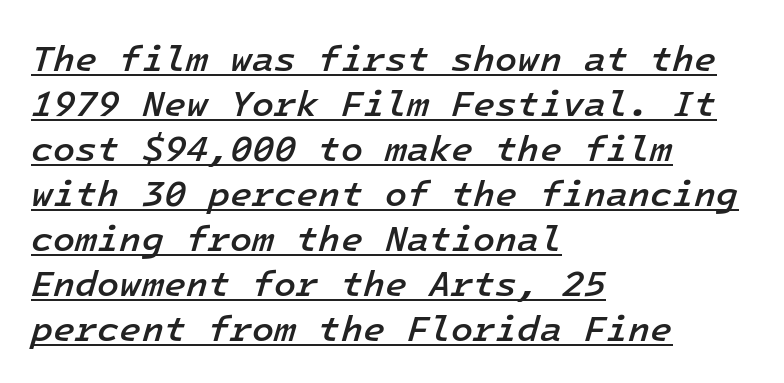
{"italic": "yes", "lean": "right", "slant_degrees": 16, "bold": "semi", "weight": "semibold", "width": "normal", "stroke_contrast": "low", "x_height": "medium", "monospaced": "yes", "underline": "yes", "align": "left", "line_spacing": "normal", "line_spacing_ratio": 1.25, "letter_spacing": "normal", "letter_spacing_em": 0.0, "glyph_px": 36}
